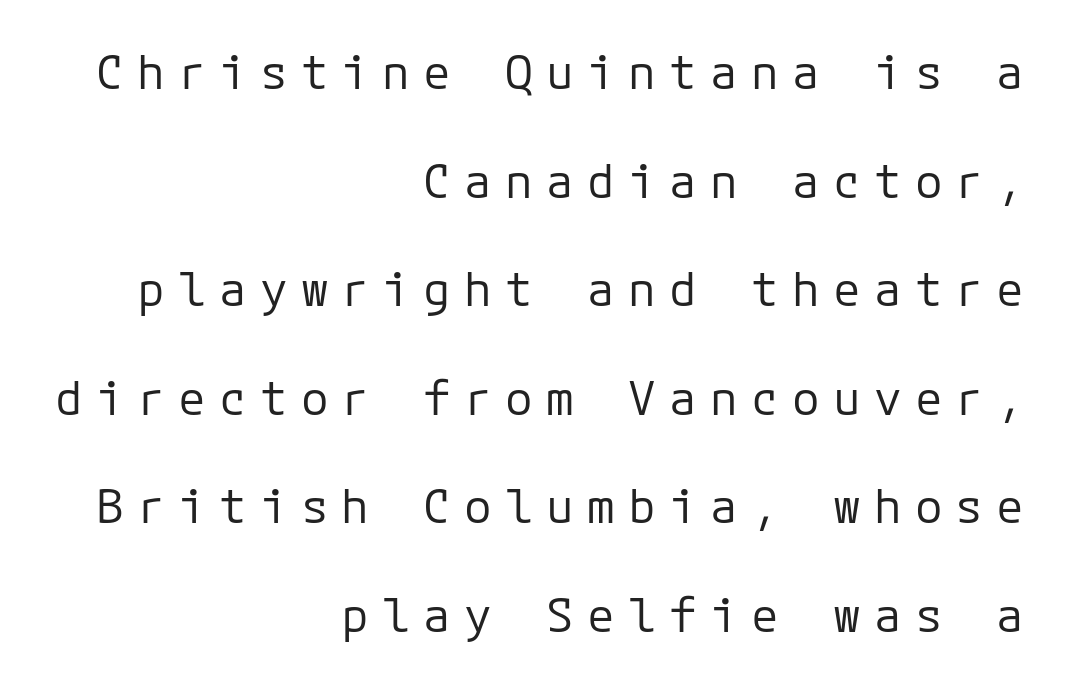
The compositor pushed each line to the right boundary. Unbolded letterforms with no extra heft. Lines of text with bare space underneath. This rendering widens character spacing well past its baseline value. Tall strokes in this sample are plumb rather than angled.
